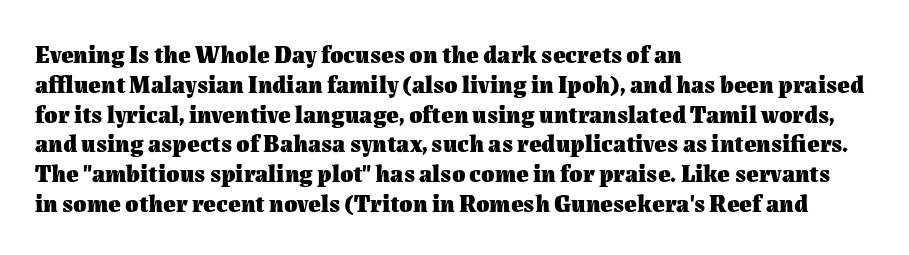
{"italic": "no", "bold": "yes", "underline": "no", "align": "left", "line_spacing_ratio": 1.24, "letter_spacing": "normal", "letter_spacing_em": 0.0, "glyph_px": 24}
